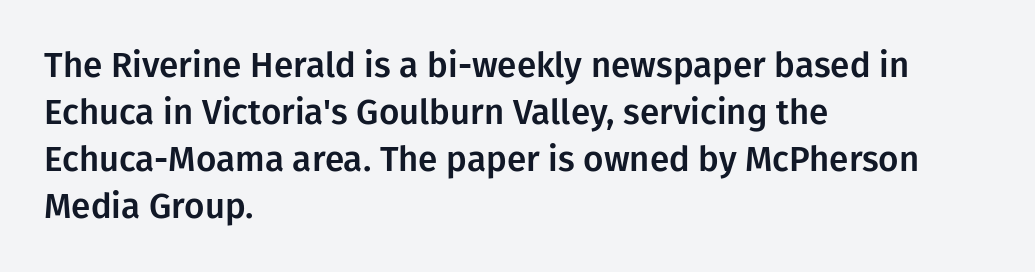
{"serif": "no", "italic": "no", "width": "normal", "stroke_contrast": "low", "x_height": "medium", "monospaced": "no", "underline": "no", "align": "left", "line_spacing": "normal", "line_spacing_ratio": 1.34, "letter_spacing": "normal", "letter_spacing_em": 0.0, "glyph_px": 35}
